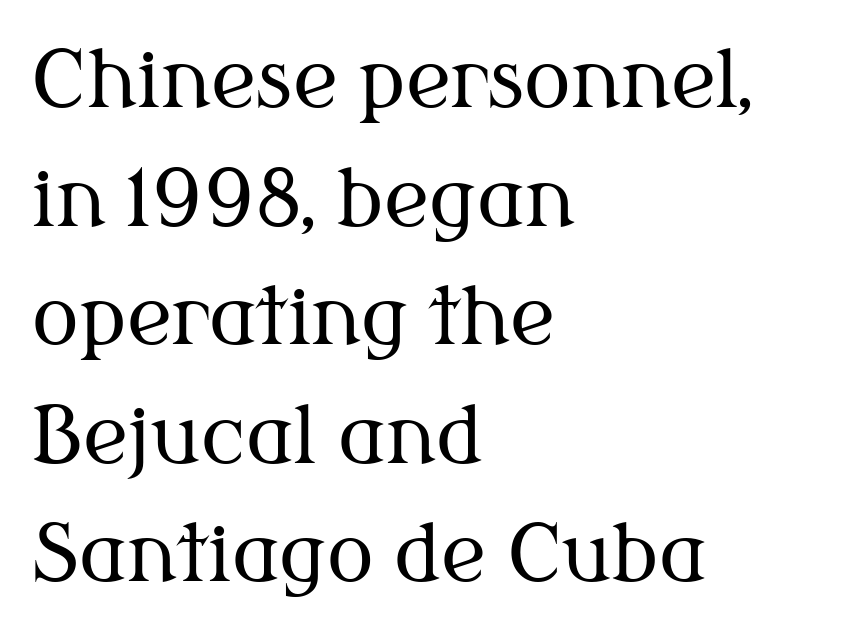
Q: Is the text bold? A: No.
Q: Is the text italic (slanted)? A: No, it is upright.
Q: Is the typeface a serif or a sans-serif typeface? A: Serif.
Q: Is the text underlined? A: No.
Q: How is the paragraph aligned? A: Left-aligned.
Q: Is the spacing between letters normal or unusually wide? A: Normal.
Q: Is the spacing between lines tight, normal or loose? A: Normal.
Q: Width (condensed, normal, or wide)? A: Normal.
Q: Stroke contrast? A: Medium.
Q: x-height? A: Medium.
Q: Monospaced? A: No.
